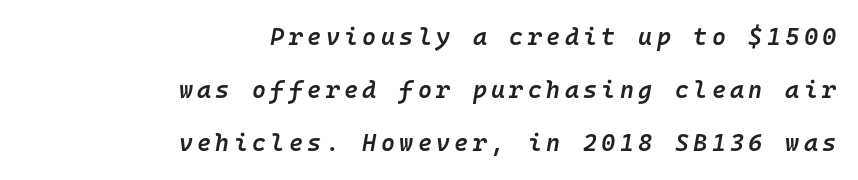
These lines stack with their right ends in a neat column. Is there much room between lines? Yes — plenty of vertical air separates them. A typesetter would mark this as italic. Notice the strokes are somewhat thickened but not fully heavy: this is a semibold. Lines of text with bare space underneath.
